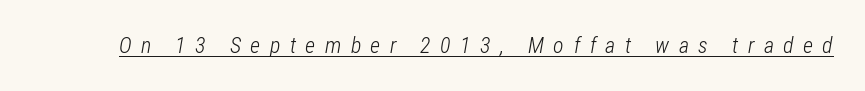
{"italic": "yes", "lean": "right", "slant_degrees": 12, "bold": "no", "underline": "yes", "letter_spacing": "wide", "letter_spacing_em": 0.43, "glyph_px": 22}
